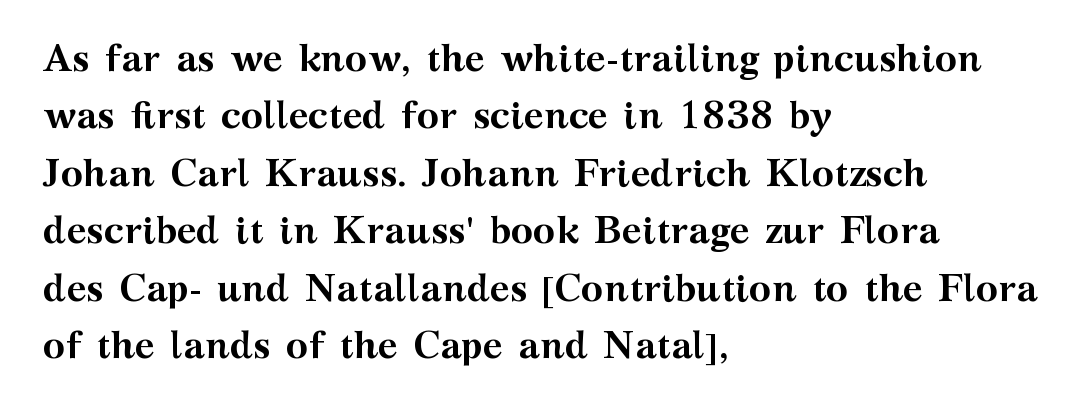
The passage shown is emphatically bold. Only glyphs here, with clear space below each row. The passage shown is typed in a proportional face where columns would drift. A student would call this left alignment; a typographer would say flush left, rag right. Line spacing here is normal. A typesetter would mark this as roman, not italic.
